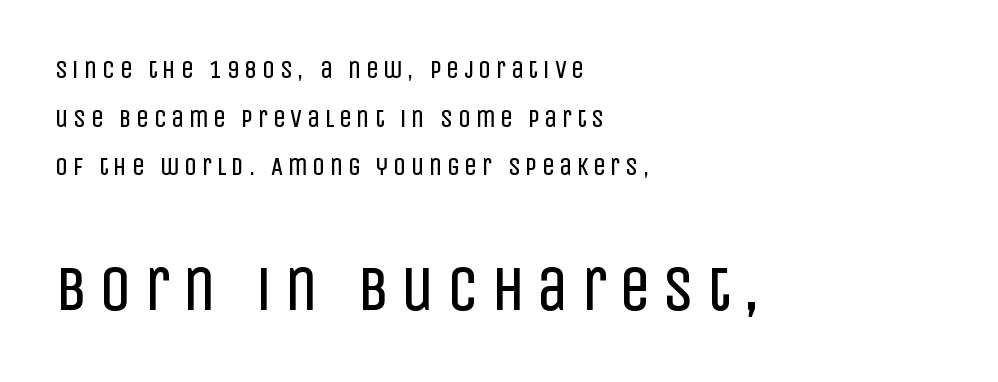
The image shows 63 px regular-weight, condensed sans-serif type, upright; set left-aligned, loose line spacing (1.95x), unusually wide letter spacing (+0.2 em), not underlined; the second (bottom) block is 2.52x larger; low stroke contrast and a large x-height.
